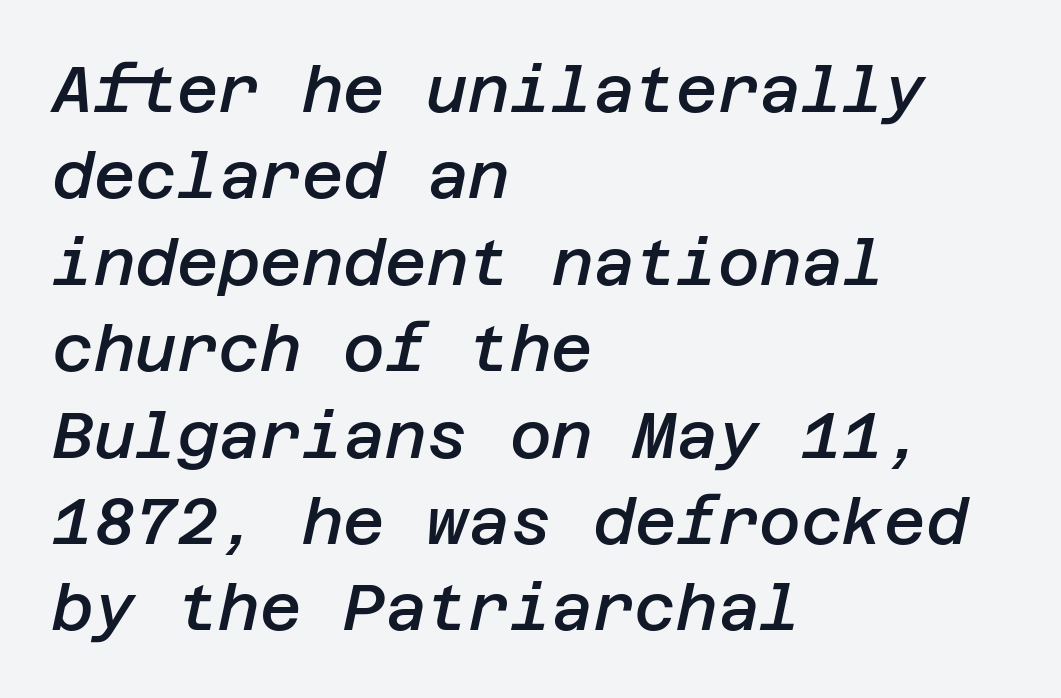
{"italic": "yes", "lean": "right", "slant_degrees": 12, "bold": "semi", "weight": "semibold", "width": "normal", "stroke_contrast": "low", "x_height": "large", "underline": "no", "align": "left", "line_spacing": "normal", "line_spacing_ratio": 1.35, "letter_spacing": "normal", "letter_spacing_em": 0.0, "glyph_px": 64}
